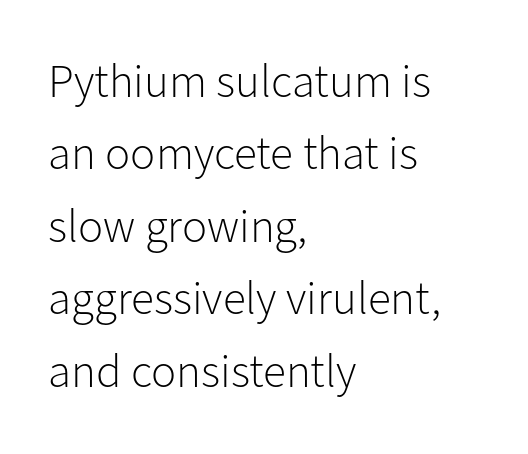
These lines stack with their left ends in a neat column. No letter is thick-stroked: the sample isn't bold. Standard letterfit; no display-style spreading of the glyphs. This is sans-serif lettering, the kind often seen on screens and signage. Descenders are the only things crossing below the line.
